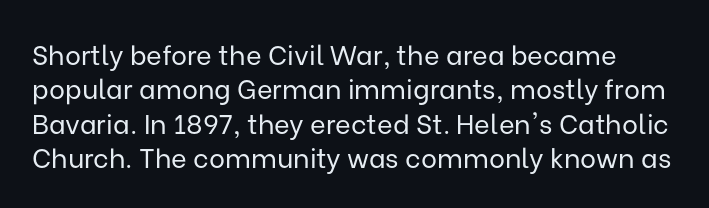
Q: Is the text bold? A: No.
Q: Is the text italic (slanted)? A: No, it is upright.
Q: Is the text underlined? A: No.
Q: Is the spacing between letters normal or unusually wide? A: Normal.
Q: Is the spacing between lines tight, normal or loose? A: Normal.
